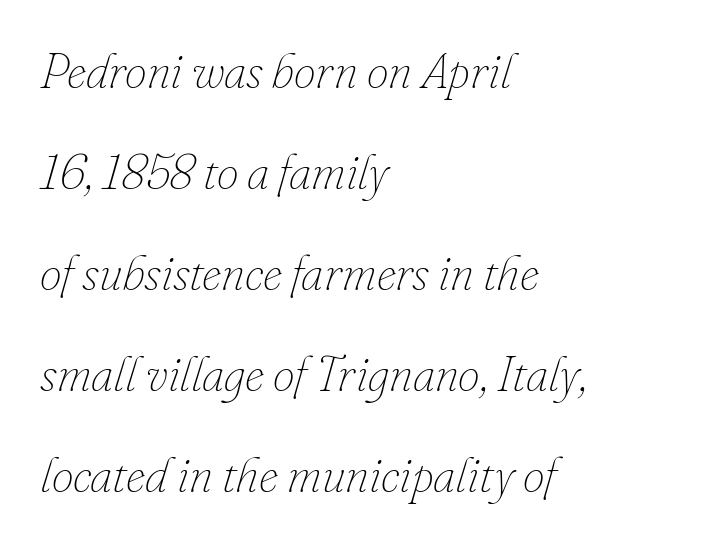
Q: Is the text bold? A: No.
Q: Is the text italic (slanted)? A: Yes, it leans right by about 16 degrees.
Q: Is the text underlined? A: No.
Q: How is the paragraph aligned? A: Left-aligned.
Q: Is the spacing between letters normal or unusually wide? A: Normal.
Q: Is the spacing between lines tight, normal or loose? A: Loose.
Q: Width (condensed, normal, or wide)? A: Normal.
Q: Stroke contrast? A: Low.
Q: x-height? A: Small.
Q: Monospaced? A: No.
